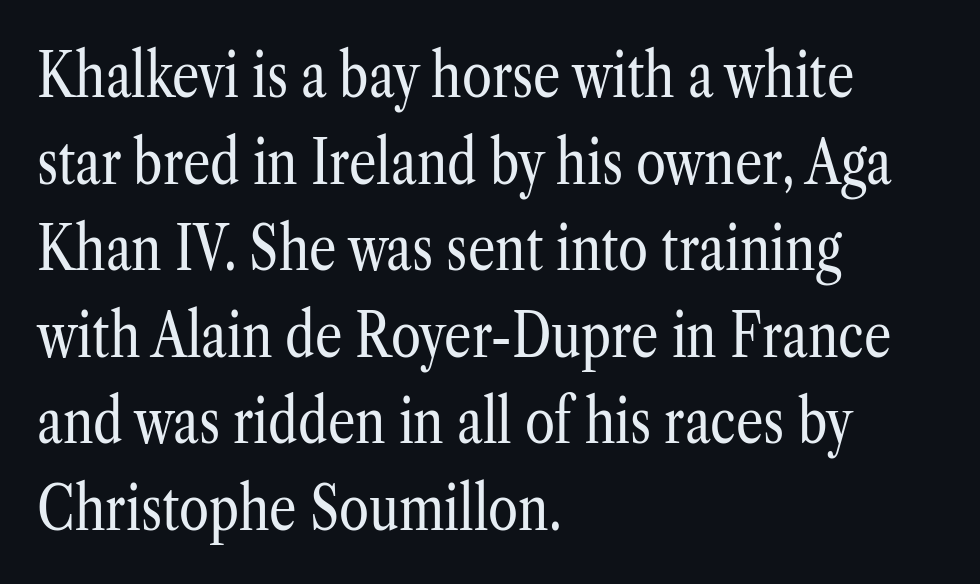
{"serif": "yes", "italic": "no", "bold": "no", "weight": "regular", "width": "condensed", "stroke_contrast": "low", "x_height": "medium", "monospaced": "no", "underline": "no", "align": "left", "line_spacing": "normal", "line_spacing_ratio": 1.42, "letter_spacing": "normal", "letter_spacing_em": 0.0, "glyph_px": 61}
